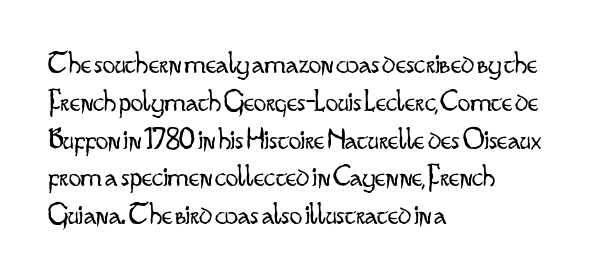
The image shows 31 px light, condensed sans-serif type, upright; set left-aligned, line spacing 1.22x, normal letter spacing, not underlined; low stroke contrast and a small x-height.
